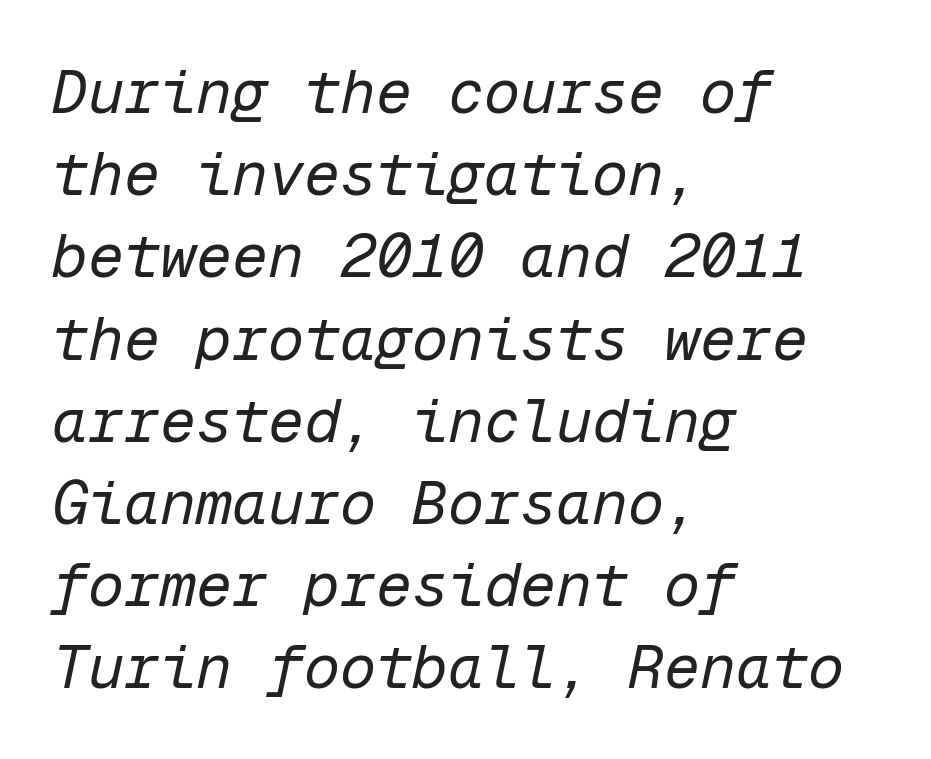
{"italic": "yes", "lean": "right", "slant_degrees": 12, "bold": "no", "weight": "regular", "width": "normal", "stroke_contrast": "low", "x_height": "medium", "monospaced": "yes", "underline": "no", "align": "left", "line_spacing": "normal", "line_spacing_ratio": 1.37, "letter_spacing": "normal", "letter_spacing_em": 0.0, "glyph_px": 60}
